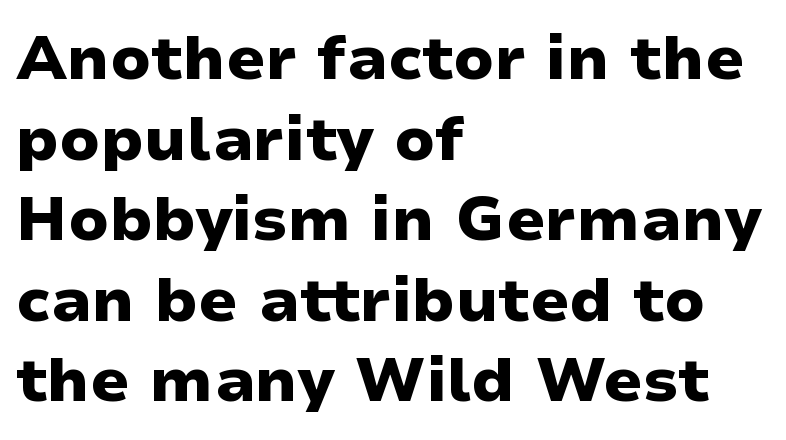
Style check: upright. The glyphs in this specimen are sans serif. Line beginnings align vertically; line endings do not. Short note: letters normally spaced. A clean baseline with only descenders dipping below it. The designer left line spacing at the default.
